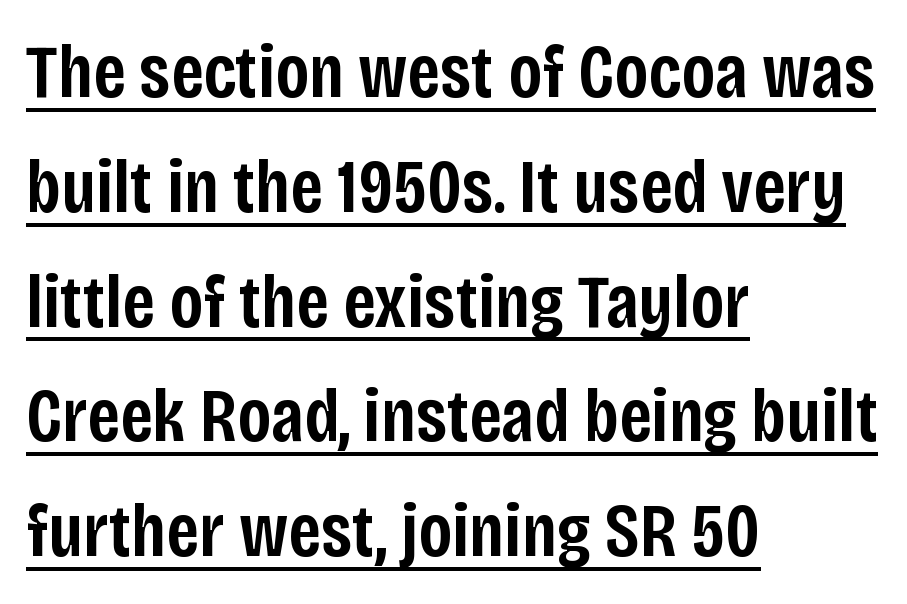
Stroke terminals: plain, sans-serif. These lines carry some extra weight — a demibold, not a full bold. This rendering features underlined lettering. Caption: standard tracking, unaltered. Reading down the column, the eye jumps a familiar distance to each next line.
